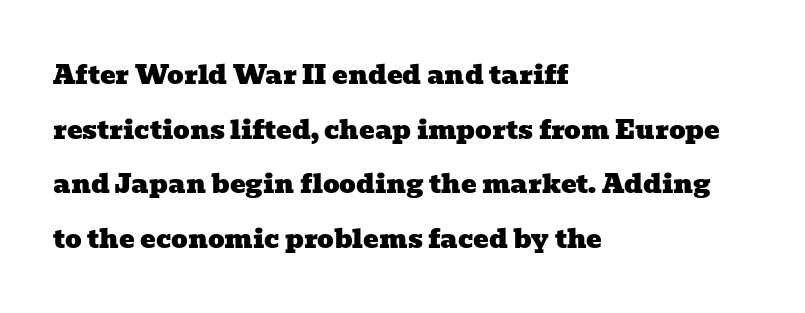
{"underline": "no", "align": "left", "line_spacing": "loose", "line_spacing_ratio": 2.1, "letter_spacing": "normal", "letter_spacing_em": 0.0, "glyph_px": 26}
